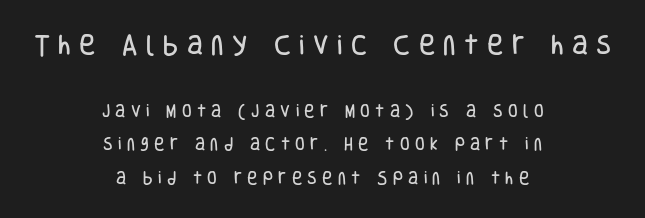
The image shows 22 px text type, upright; set centered, loose line spacing (2.38x), unusually wide letter spacing (+0.38 em), not underlined; the first (top) block is 1.57x larger.
